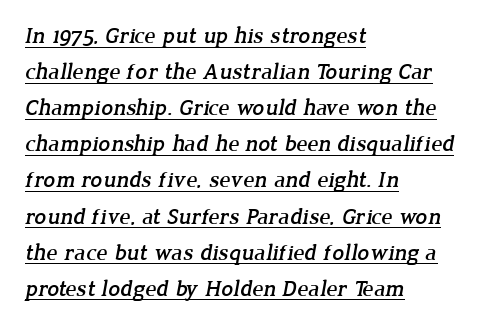
Q: Is the text underlined? A: Yes.
Q: How is the paragraph aligned? A: Left-aligned.
Q: Is the spacing between letters normal or unusually wide? A: Normal.
Q: Is the spacing between lines tight, normal or loose? A: Normal.
